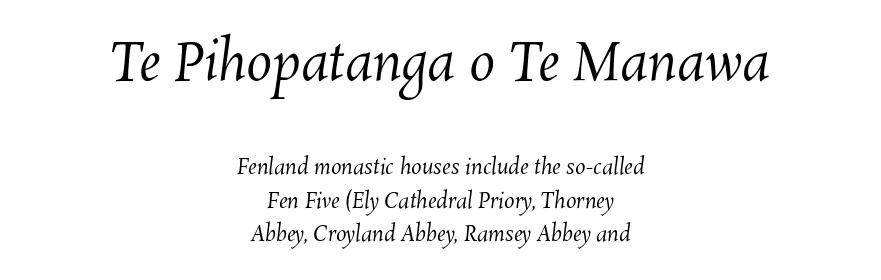
{"bold": "no", "weight": "regular", "width": "normal", "stroke_contrast": "medium", "x_height": "medium", "monospaced": "no", "underline": "no", "align": "center", "line_spacing": "normal", "line_spacing_ratio": 1.59, "letter_spacing": "normal", "letter_spacing_em": 0.0, "larger_block": "first", "size_ratio": 2.48, "glyph_px": 52}
